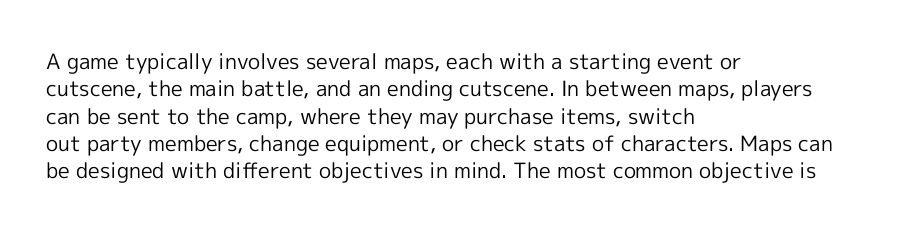
Reading down the block, your eye returns to a fixed left position each line. The weight tops out at a normal text grade. Interline gaps are of average width in this sample. The letters sit at their default tracking, neither squeezed nor spread.
